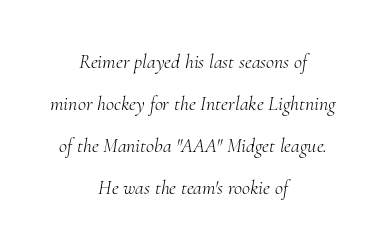
These lines stand farther apart than default settings would place them. If you folded the block vertically in half, each line would mirror itself in length. The letterforms sit shoulder to shoulder at normal distance. The characters are drawn with everyday or finer stroke widths. Slanted lettering throughout. Letters rest on an invisible, unmarked baseline.
